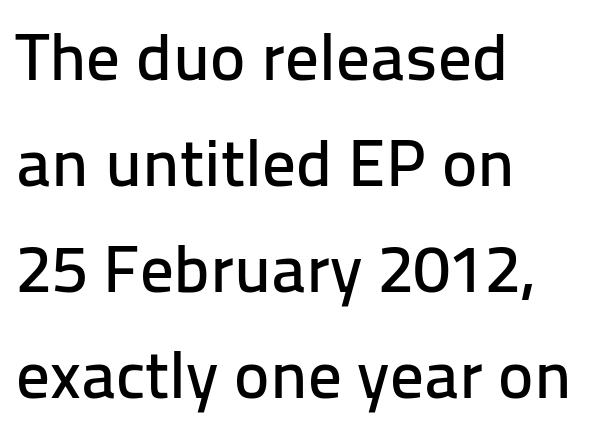
The designer left line spacing at the default. Typographically, this falls in the sans-serif category. Is the letter spacing exaggerated? No — it looks like the ordinary default. The rendering uses natural spacing where letterforms have individual widths. Does the lettering tilt? It doesn't — this is upright. The typesetter chose a ragged-right arrangement here.
